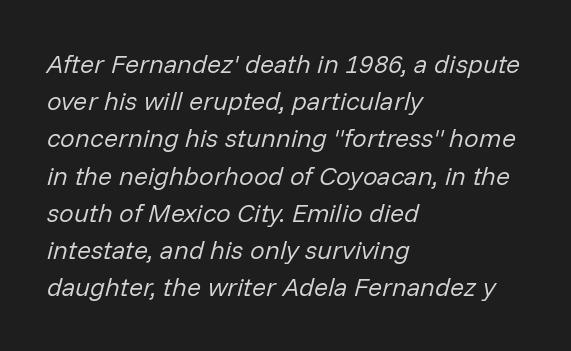
{"italic": "yes", "lean": "right", "slant_degrees": 14, "bold": "no", "underline": "no", "align": "left", "line_spacing": "normal", "line_spacing_ratio": 1.43, "letter_spacing": "normal", "letter_spacing_em": 0.0, "glyph_px": 26}
